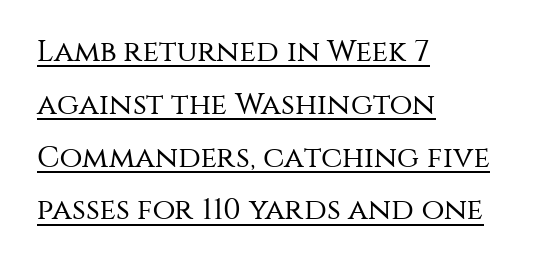
Q: Is the text bold? A: No.
Q: Is the text italic (slanted)? A: No, it is upright.
Q: Is the typeface a serif or a sans-serif typeface? A: Sans-serif.
Q: Is the text underlined? A: Yes.
Q: How is the paragraph aligned? A: Left-aligned.
Q: Is the spacing between letters normal or unusually wide? A: Normal.
Q: Width (condensed, normal, or wide)? A: Normal.
Q: Stroke contrast? A: Medium.
Q: x-height? A: Large.
Q: Monospaced? A: No.
